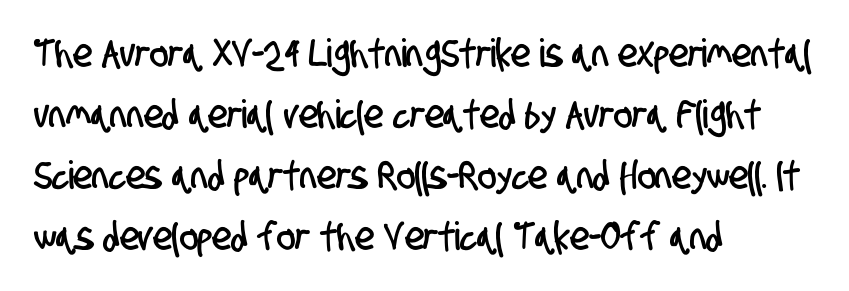
The string is rendered with underlining switched off. How would I describe the line gaps? Plain and ordinary. Check where the strokes stop: nothing finishes them off — pure sans. Do the characters align in a grid? No, the font is proportional. The ragged edge is on the right, which tells us the setting is flush left. Tracking here is standard; glyphs follow each other at the usual distance.
